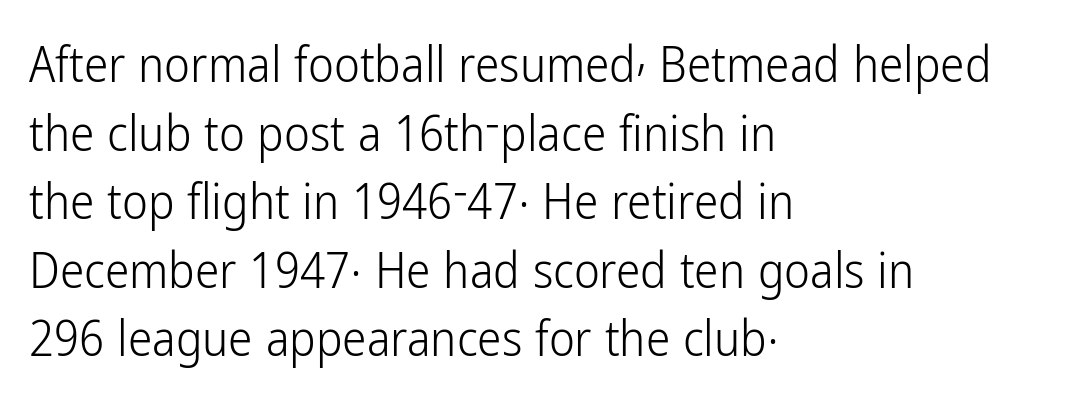
Q: Is the text bold? A: No.
Q: Is the text italic (slanted)? A: No, it is upright.
Q: Is the typeface a serif or a sans-serif typeface? A: Sans-serif.
Q: Is the text underlined? A: No.
Q: How is the paragraph aligned? A: Left-aligned.
Q: Is the spacing between letters normal or unusually wide? A: Normal.
Q: Is the spacing between lines tight, normal or loose? A: Normal.
Q: Width (condensed, normal, or wide)? A: Condensed.
Q: Stroke contrast? A: Low.
Q: x-height? A: Medium.
Q: Monospaced? A: No.
